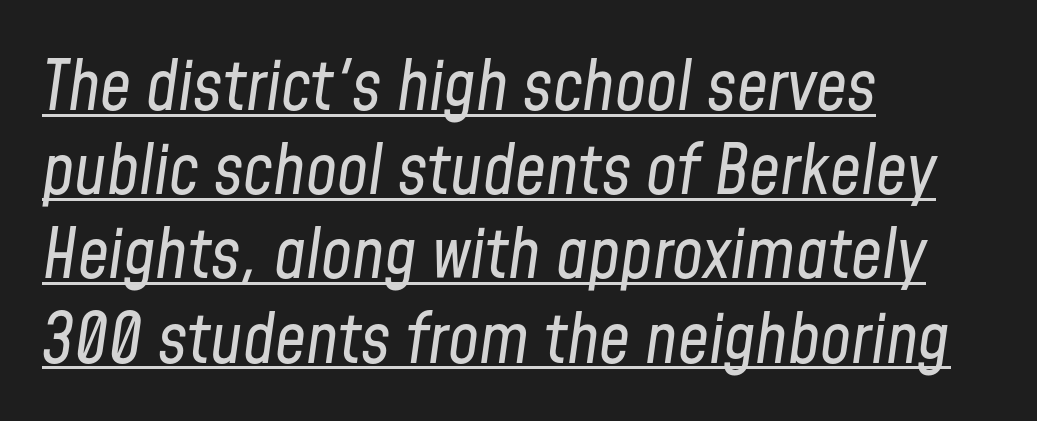
{"italic": "yes", "lean": "right", "slant_degrees": 8, "bold": "no", "weight": "regular", "width": "condensed", "stroke_contrast": "low", "x_height": "medium", "monospaced": "no", "underline": "yes", "align": "left", "line_spacing_ratio": 1.22, "letter_spacing": "normal", "letter_spacing_em": 0.0, "glyph_px": 69}
